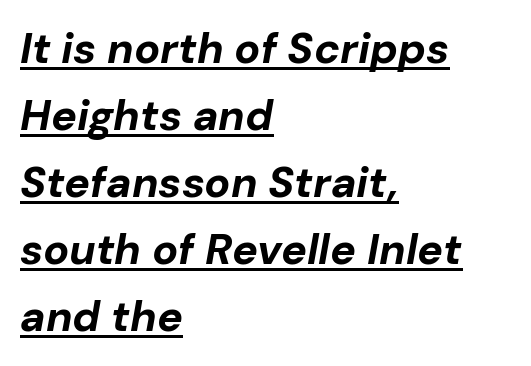
Underlining? Definitely there. Each letter keeps its own natural width here, so spacing adapts to shape. This block has exactly the height ordinary leading produces. Is the type slanted? Yes — the strokes lean at a clear angle. Does the copy run flush right? No — it runs flush left. Glyph-to-glyph distance matches everyday printed text.
